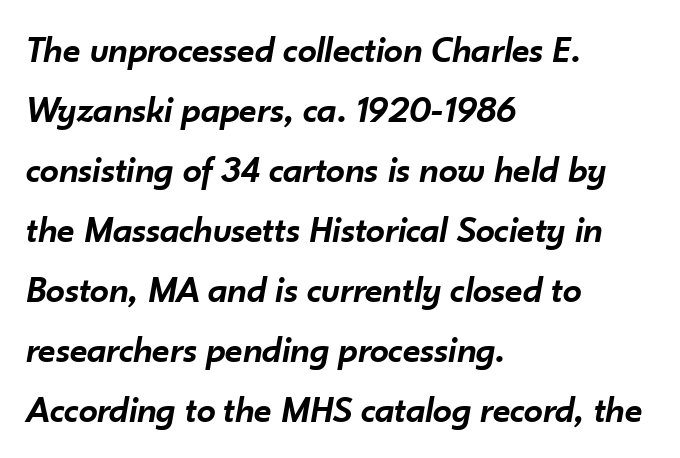
The image shows 38 px semibold type, italic (leaning right); set left-aligned, normal line spacing (1.58x), normal letter spacing, not underlined; low stroke contrast and a small x-height.
